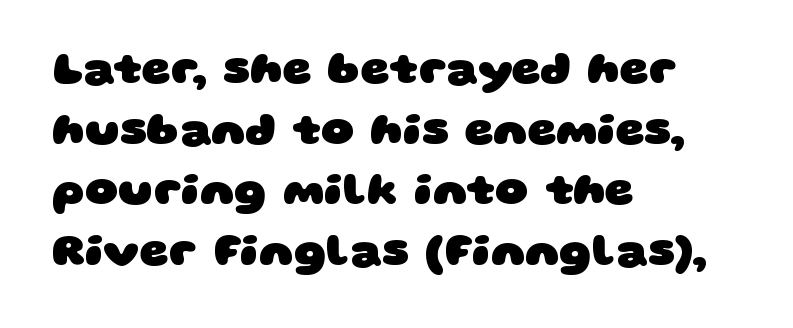
The passage shown is typed in a proportional face where columns would drift. The typesetting leans heavy: a genuine bold. The letters sit at their default tracking, neither squeezed nor spread. The passage shown is not underscored anywhere.
